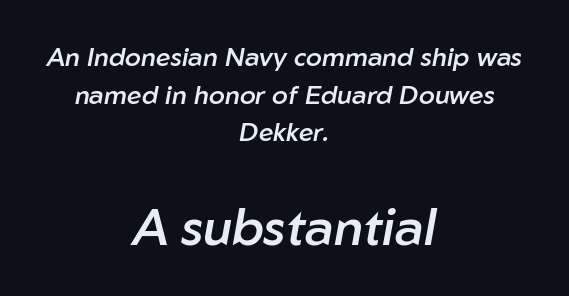
The image shows 51 px semibold type, italic (leaning right); set centered, normal line spacing (1.45x), normal letter spacing, not underlined; the second (bottom) block is 1.96x larger; low stroke contrast and a medium x-height.
